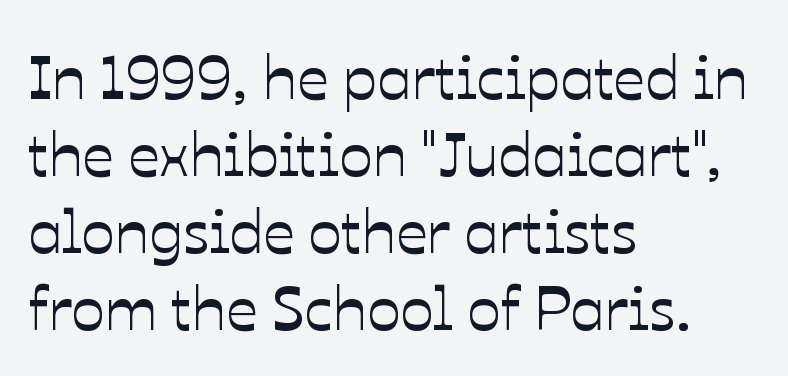
Q: Is the text italic (slanted)? A: No, it is upright.
Q: Is the text underlined? A: No.
Q: How is the paragraph aligned? A: Left-aligned.
Q: Is the spacing between letters normal or unusually wide? A: Normal.
Q: Width (condensed, normal, or wide)? A: Normal.
Q: Stroke contrast? A: Low.
Q: x-height? A: Medium.
Q: Monospaced? A: No.
